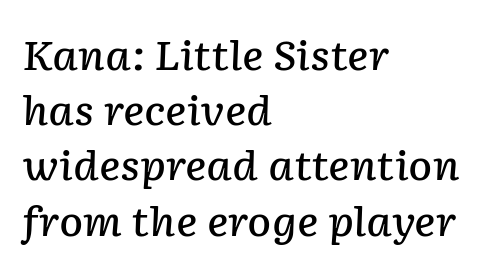
{"italic": "yes", "lean": "right", "slant_degrees": 2, "bold": "semi", "weight": "semibold", "width": "normal", "stroke_contrast": "low", "x_height": "medium", "monospaced": "no", "underline": "no", "align": "left", "line_spacing": "normal", "line_spacing_ratio": 1.38, "letter_spacing": "normal", "letter_spacing_em": 0.0, "glyph_px": 40}
